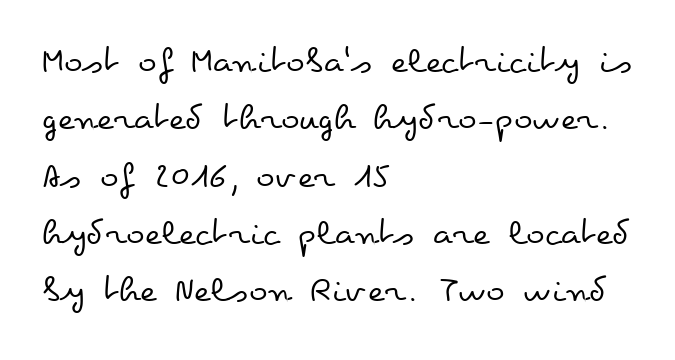
The image shows 39 px regular-weight, wide type, upright; set left-aligned, normal line spacing (1.47x), normal letter spacing, not underlined; low stroke contrast and a small x-height.
